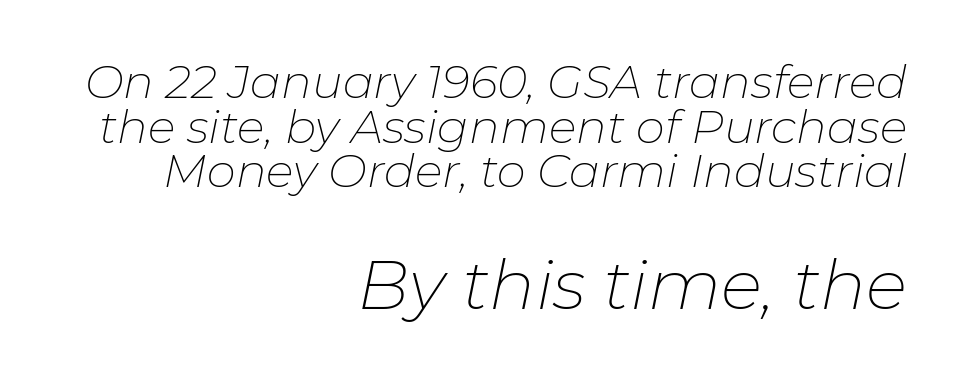
The typesetting does not lean heavy: it is not bold. Larger block? The one below; the one above is distinctly smaller. Leading: reduced. Note the varied advance widths — an 'i' is clearly narrower than an 'm'. Only glyphs here, with clear space below each row.
